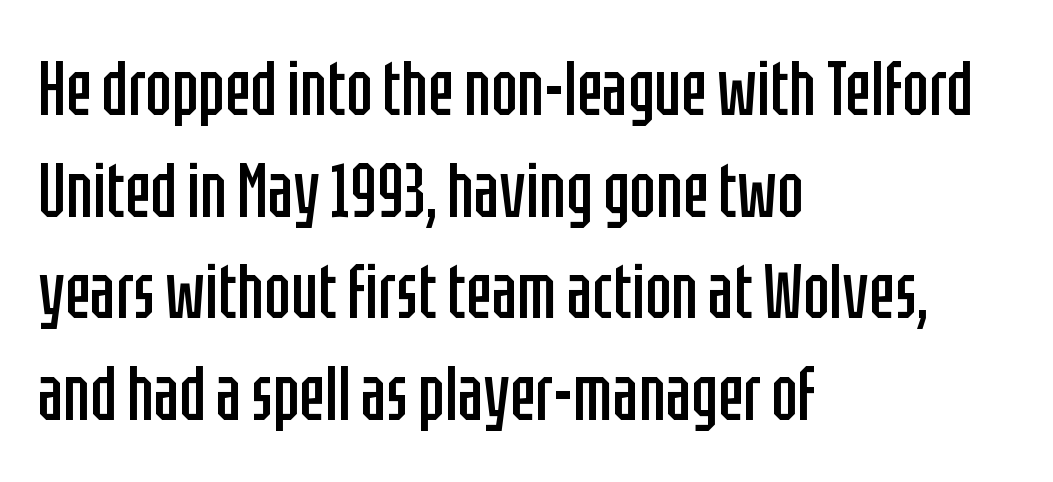
Successive baselines arrive at the customary interval. The lettering holds an erect, upright posture throughout. Is the stroke heavy? The answer is a plain regular-or-lighter. The face used here is rendered with its standard letterfit.
